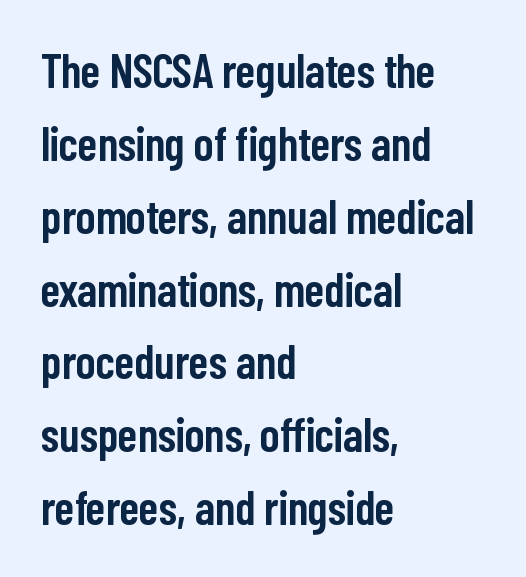
Every letter is mildly thick-stroked: semibold rather than bold. Tracking value appears to be zero — textbook default spacing. The passage shown is typed in a proportional face where columns would drift. Type without underlining. Italic? Not at all — the glyphs are vertical.
